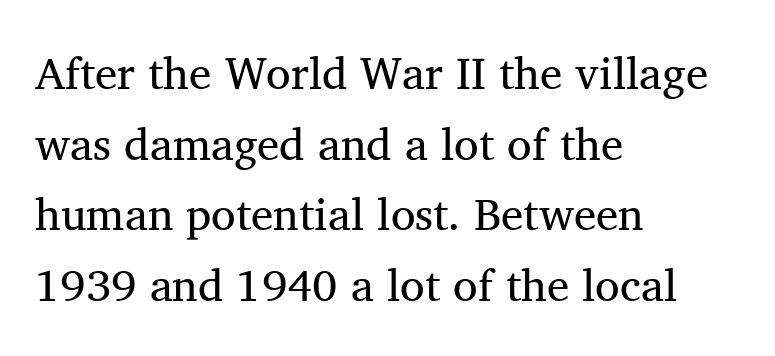
The image shows 45 px regular-weight serif type, upright; set left-aligned, normal line spacing (1.57x), normal letter spacing, not underlined; medium stroke contrast and a medium x-height.
